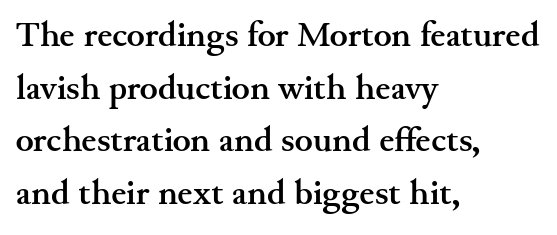
Q: Is the text bold? A: Yes.
Q: Is the text italic (slanted)? A: No, it is upright.
Q: Is the typeface a serif or a sans-serif typeface? A: Serif.
Q: Is the text underlined? A: No.
Q: How is the paragraph aligned? A: Left-aligned.
Q: Is the spacing between letters normal or unusually wide? A: Normal.
Q: Is the spacing between lines tight, normal or loose? A: Normal.
Q: Width (condensed, normal, or wide)? A: Wide.
Q: Stroke contrast? A: Medium.
Q: x-height? A: Small.
Q: Monospaced? A: No.
